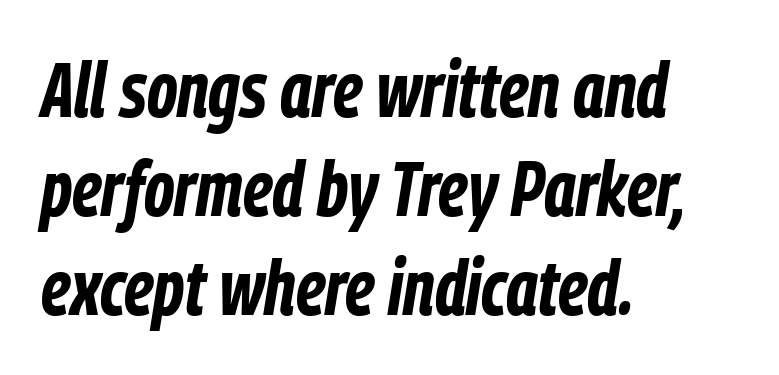
{"italic": "yes", "lean": "right", "slant_degrees": 9, "bold": "yes", "weight": "bold", "width": "condensed", "stroke_contrast": "low", "x_height": "medium", "monospaced": "no", "underline": "no", "align": "left", "line_spacing": "normal", "line_spacing_ratio": 1.27, "letter_spacing": "normal", "letter_spacing_em": 0.0, "glyph_px": 78}
